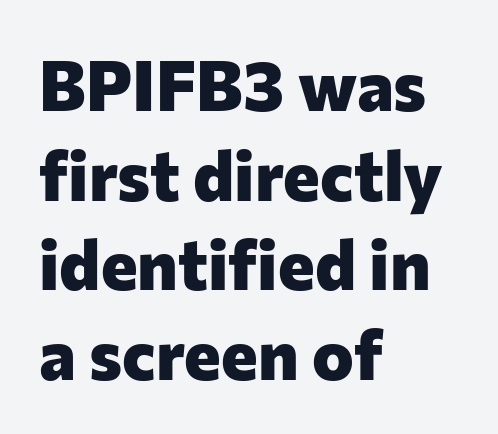
The passage shown is typeset with a sans-serif family. Notice how descenders clear the ascenders below comfortably — that's standard leading. Reading down the block, your eye returns to a fixed left position each line. The space directly below the letters is spotless. Spacing verdict: proportional, widths tailored to each character. Short note: letters normally spaced.
